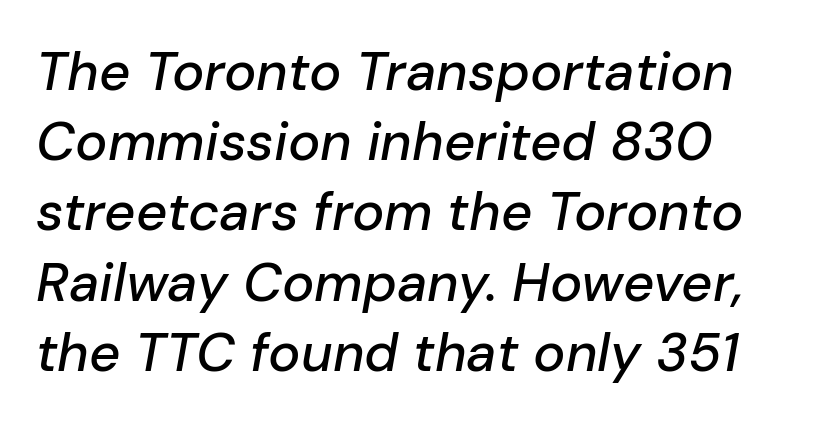
The lines in this sample share a left origin and differ only in where they stop. Proportional: the letters do not fall into vertical columns. Any mark beneath the type? The region is blank. Yep, that's italic — everything's leaning. Successive baselines arrive at the customary interval. The horizontal fit of the characters is conventional and even.
